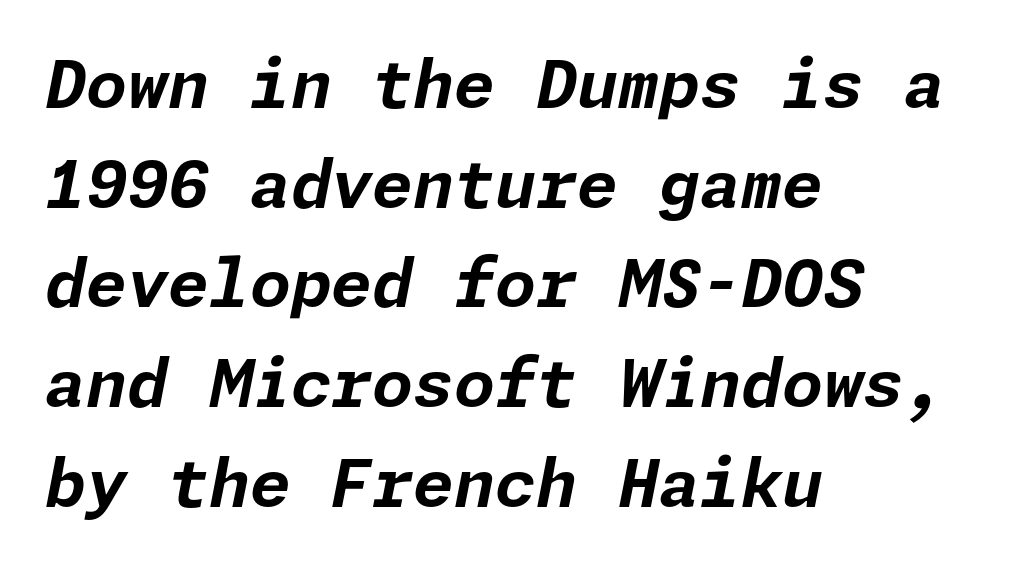
{"italic": "yes", "lean": "right", "slant_degrees": 11, "bold": "yes", "weight": "bold", "width": "normal", "stroke_contrast": "low", "x_height": "medium", "underline": "no", "align": "left", "line_spacing": "normal", "line_spacing_ratio": 1.51, "letter_spacing": "normal", "letter_spacing_em": 0.0, "glyph_px": 66}
